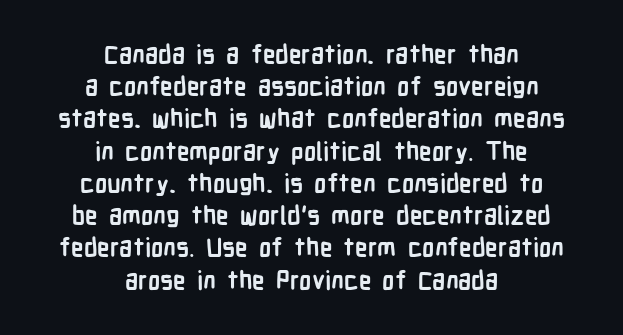
The image shows 25 px bold type, upright; set centered, normal line spacing (1.29x), normal letter spacing, not underlined.
